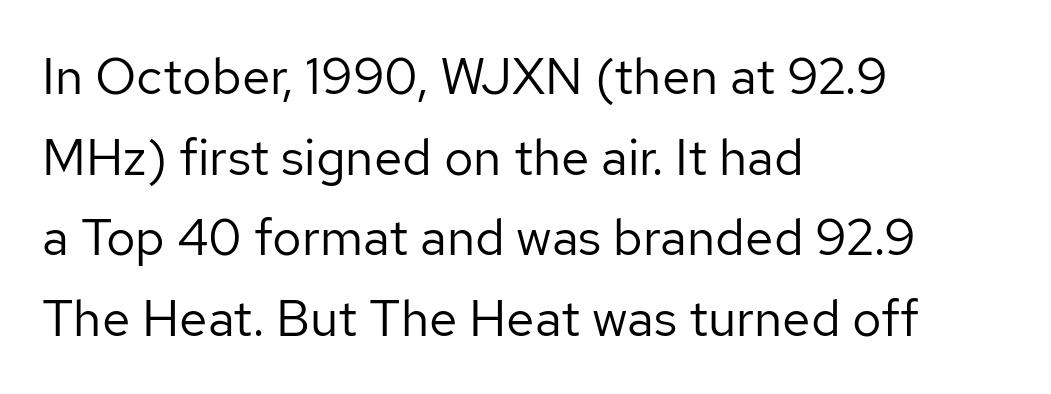
{"serif": "no", "italic": "no", "bold": "no", "weight": "regular", "width": "normal", "stroke_contrast": "low", "x_height": "medium", "monospaced": "no", "underline": "no", "align": "left", "line_spacing": "normal", "line_spacing_ratio": 1.58, "letter_spacing": "normal", "letter_spacing_em": 0.0, "glyph_px": 51}
